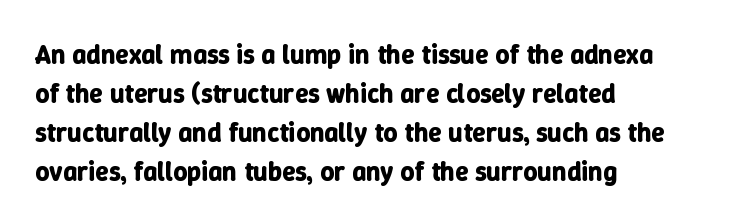
Line starts are locked; line ends wander. On the weight axis this lands at bold, roughly 700. Italic: no, the glyphs are upright roman. Glance below the letters and you will spot only blank space.
